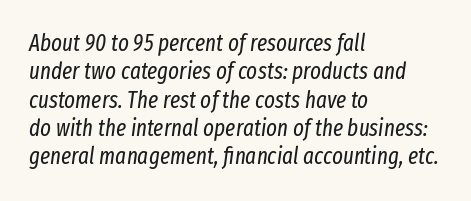
The image shows 23 px text type, italic (leaning right); set left-aligned, line spacing 1.23x, normal letter spacing, not underlined.
